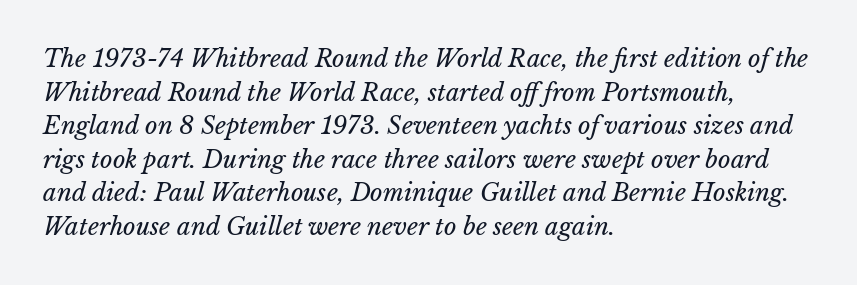
Horizontal alignment here is leftward, the default for most running prose. Weight: in the light-to-regular range. The glyphs are unaccompanied by any horizontal stroke below them. The lines sit at an ordinary, default distance from one another. Standard letterfit; no display-style spreading of the glyphs.
